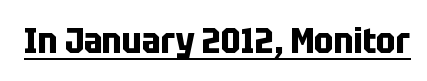
Q: Is the text bold? A: Yes.
Q: Is the text italic (slanted)? A: No, it is upright.
Q: Is the typeface a serif or a sans-serif typeface? A: Sans-serif.
Q: Is the text underlined? A: Yes.
Q: Is the spacing between letters normal or unusually wide? A: Normal.
Q: Width (condensed, normal, or wide)? A: Condensed.
Q: Stroke contrast? A: Low.
Q: x-height? A: Large.
Q: Monospaced? A: No.
